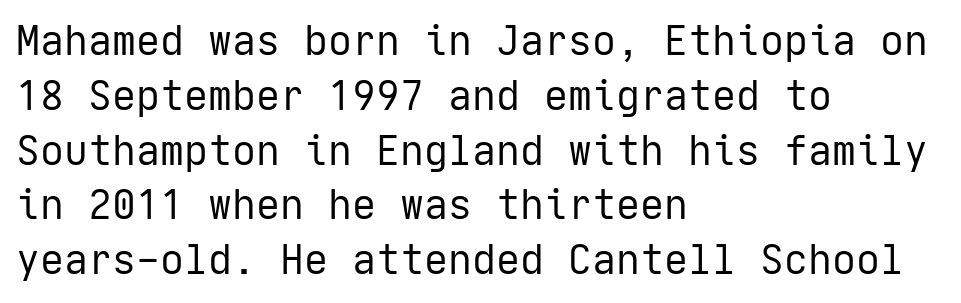
Q: Is the text bold? A: No.
Q: Is the text italic (slanted)? A: No, it is upright.
Q: Is the typeface a serif or a sans-serif typeface? A: Sans-serif.
Q: Is the text underlined? A: No.
Q: How is the paragraph aligned? A: Left-aligned.
Q: Is the spacing between letters normal or unusually wide? A: Normal.
Q: Is the spacing between lines tight, normal or loose? A: Normal.
Q: Width (condensed, normal, or wide)? A: Normal.
Q: Stroke contrast? A: Low.
Q: x-height? A: Medium.
